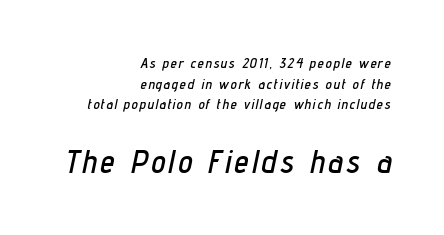
{"italic": "yes", "lean": "right", "slant_degrees": 12, "width": "condensed", "stroke_contrast": "low", "x_height": "medium", "monospaced": "no", "underline": "no", "align": "right", "line_spacing": "normal", "line_spacing_ratio": 1.48, "larger_block": "second", "size_ratio": 2.29, "glyph_px": 32}
